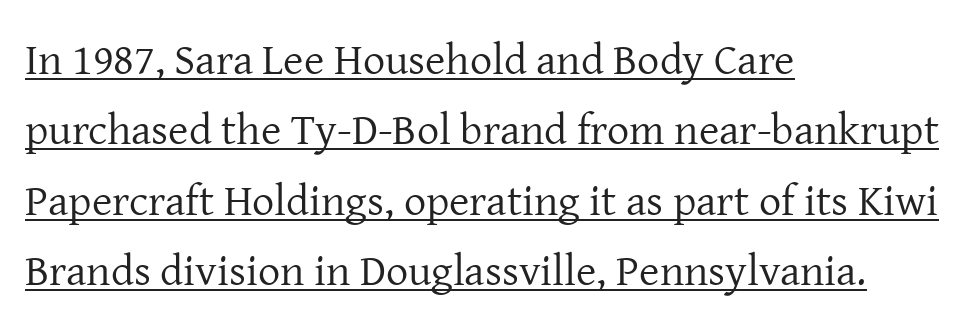
The image shows 44 px regular-weight serif type, upright; set left-aligned, normal line spacing (1.6x), normal letter spacing, underlined; low stroke contrast and a medium x-height.
